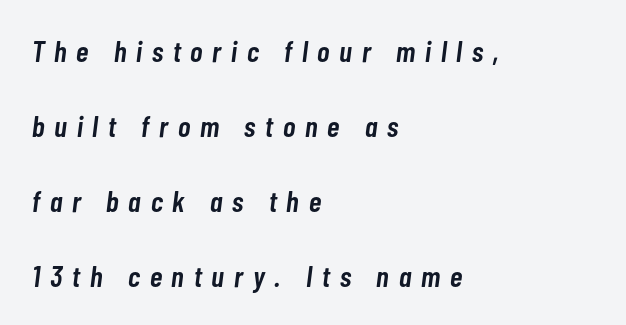
The image shows 30 px semibold, condensed type, italic (leaning right); set left-aligned, loose line spacing (2.5x), unusually wide letter spacing (+0.33 em), not underlined; low stroke contrast and a medium x-height.
